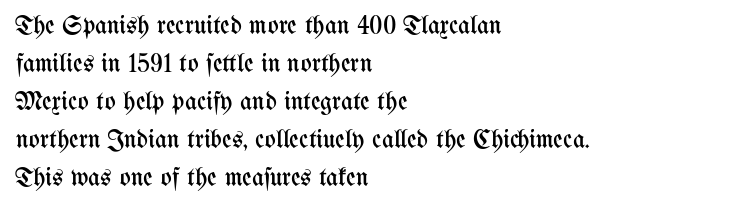
Visually the block forms a straight wall on the left and a jagged coastline on the right. Caption: standard tracking, unaltered. The type sits square on the baseline with zero lean. Weight: not bold — regular or lighter.
